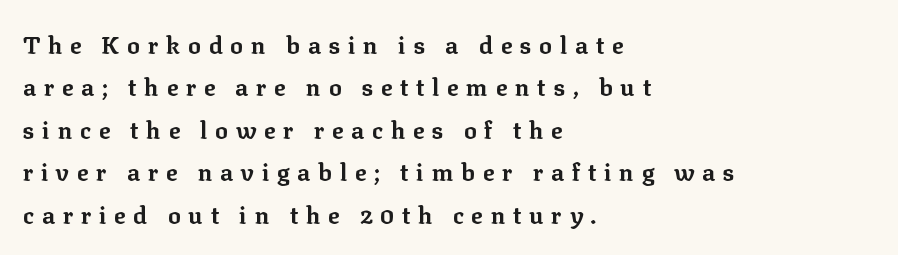
The image shows 24 px bold type, upright; set left-aligned, line spacing 1.77x, unusually wide letter spacing (+0.32 em), not underlined.
